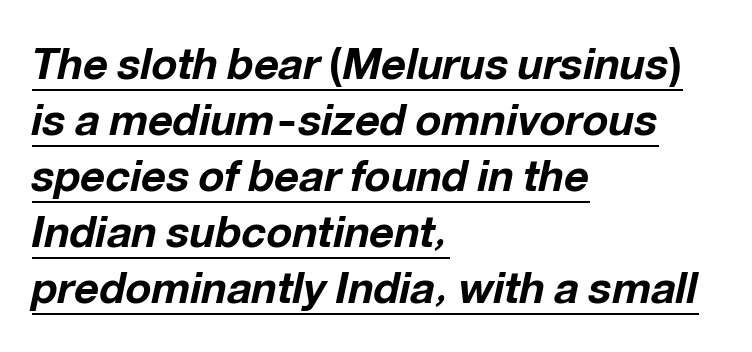
The image shows 43 px bold type, italic (leaning right); set left-aligned, normal line spacing (1.3x), normal letter spacing, underlined; low stroke contrast and a medium x-height.
